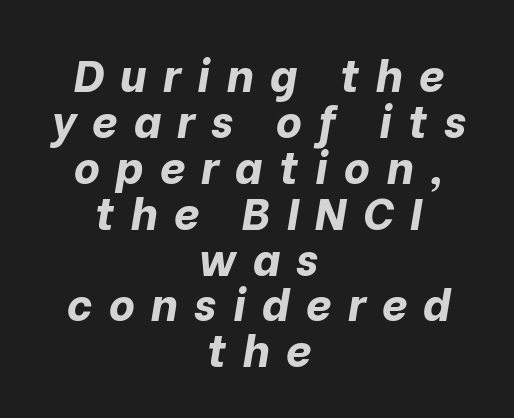
{"italic": "yes", "lean": "right", "slant_degrees": 10, "bold": "yes", "weight": "bold", "width": "normal", "stroke_contrast": "low", "x_height": "medium", "monospaced": "no", "underline": "no", "align": "center", "line_spacing": "tight", "line_spacing_ratio": 1.02, "letter_spacing": "wide", "letter_spacing_em": 0.36, "glyph_px": 45}
